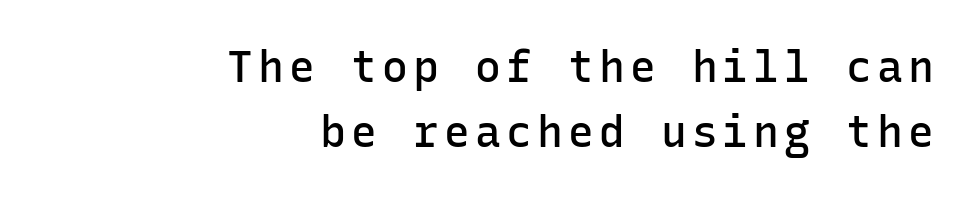
{"serif": "no", "italic": "no", "bold": "semi", "weight": "semibold", "width": "normal", "stroke_contrast": "low", "x_height": "medium", "monospaced": "yes", "underline": "no", "align": "right", "line_spacing": "normal", "line_spacing_ratio": 1.52, "glyph_px": 43}
